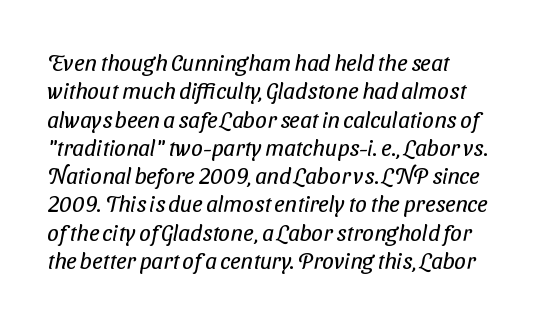
Q: Is the text bold? A: No.
Q: Is the text underlined? A: No.
Q: How is the paragraph aligned? A: Left-aligned.
Q: Is the spacing between letters normal or unusually wide? A: Normal.
